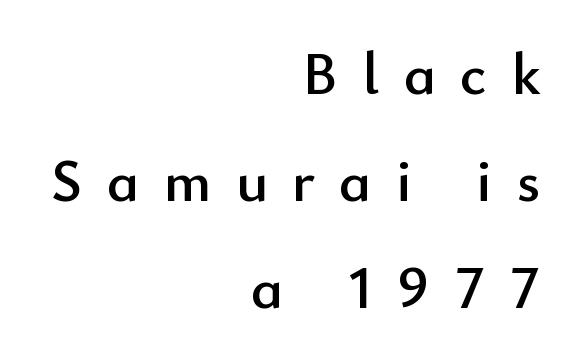
The image shows 60 px sans-serif type, upright; set right-aligned, line spacing 1.78x, unusually wide letter spacing (+0.41 em), not underlined; low stroke contrast and a small x-height.
